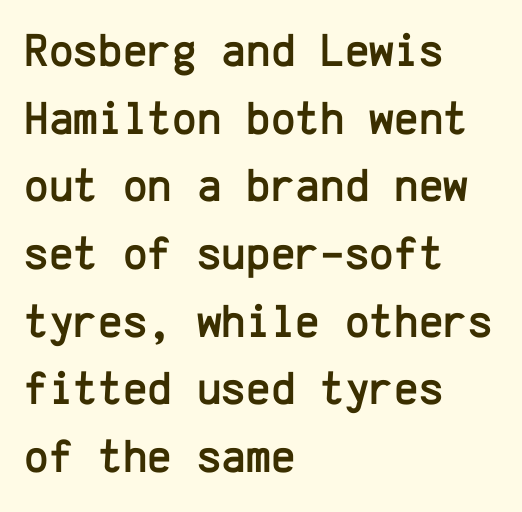
The lines are quadded left. I'd call this a sans setting — the letters go barefoot. Tall strokes in this sample are plumb rather than angled. Line spacing here is normal. The passage shown is typed in a monospace face where columns stay perfectly aligned. Descender tails drop into unmarked territory.
